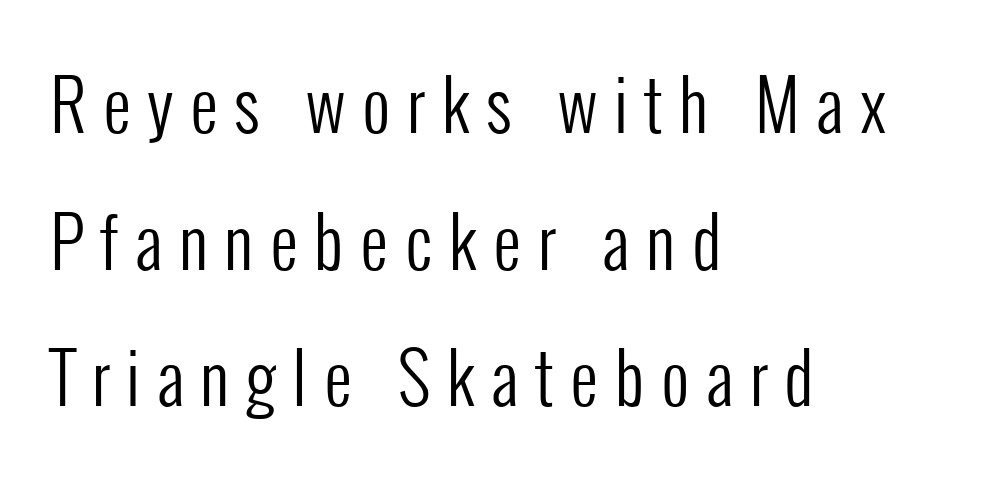
Q: Is the text bold? A: No.
Q: Is the text italic (slanted)? A: No, it is upright.
Q: Is the typeface a serif or a sans-serif typeface? A: Sans-serif.
Q: Is the text underlined? A: No.
Q: How is the paragraph aligned? A: Left-aligned.
Q: Is the spacing between letters normal or unusually wide? A: Unusually wide.
Q: Is the spacing between lines tight, normal or loose? A: Loose.
Q: Width (condensed, normal, or wide)? A: Condensed.
Q: Stroke contrast? A: Low.
Q: x-height? A: Medium.
Q: Monospaced? A: No.
